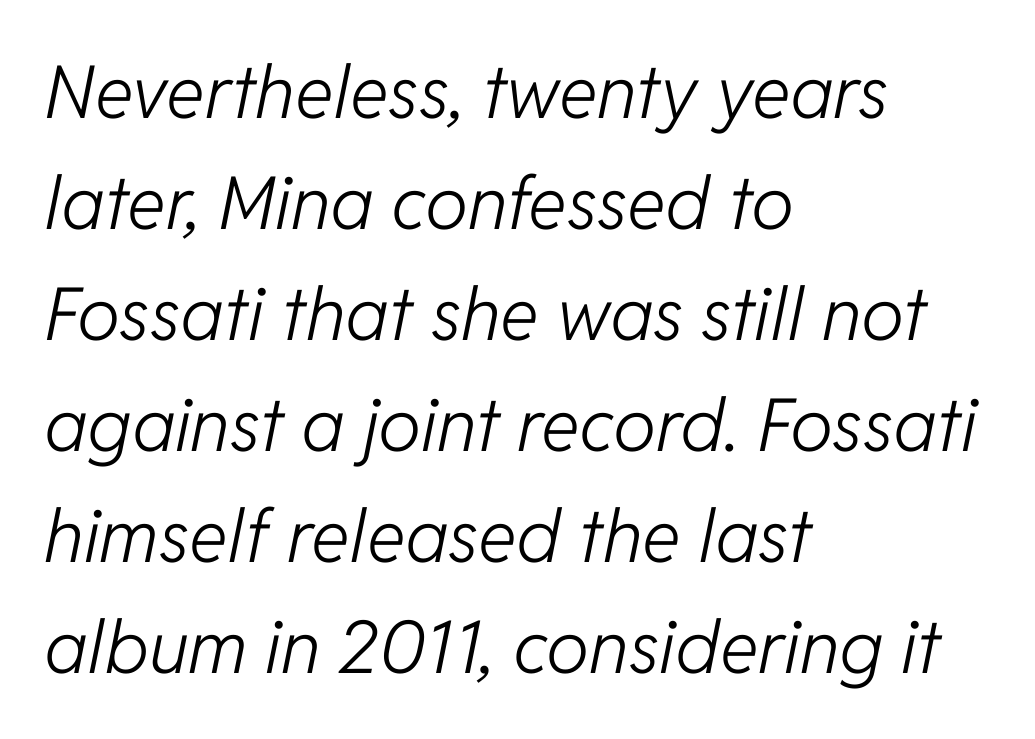
The image shows 73 px light type, italic (leaning right); set left-aligned, normal line spacing (1.52x), normal letter spacing, not underlined; low stroke contrast and a medium x-height.
